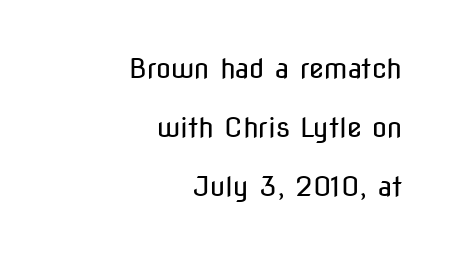
The image shows 27 px text type, upright; set right-aligned, loose line spacing (2.19x), normal letter spacing, not underlined.
